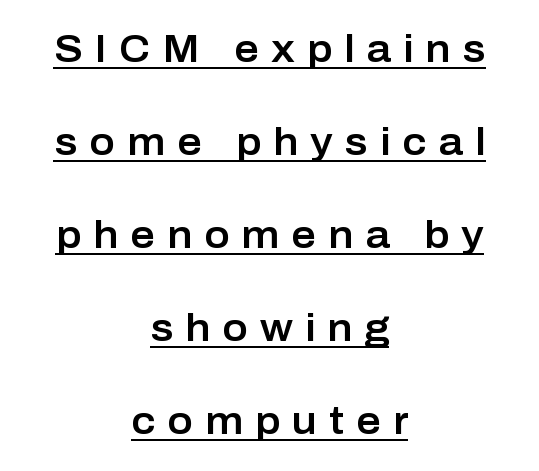
Q: Is the text italic (slanted)? A: No, it is upright.
Q: Is the typeface a serif or a sans-serif typeface? A: Sans-serif.
Q: Is the text underlined? A: Yes.
Q: How is the paragraph aligned? A: Centered.
Q: Is the spacing between letters normal or unusually wide? A: Unusually wide.
Q: Is the spacing between lines tight, normal or loose? A: Loose.
Q: Width (condensed, normal, or wide)? A: Normal.
Q: Stroke contrast? A: Low.
Q: x-height? A: Medium.
Q: Monospaced? A: No.
